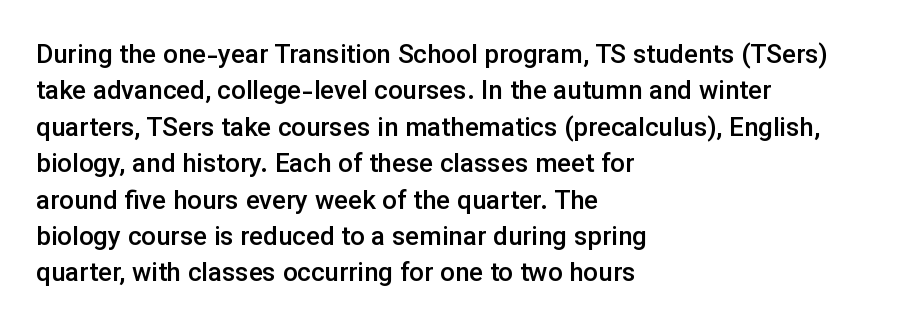
The image shows 26 px text type, upright; set left-aligned, normal line spacing (1.4x), normal letter spacing, not underlined.
